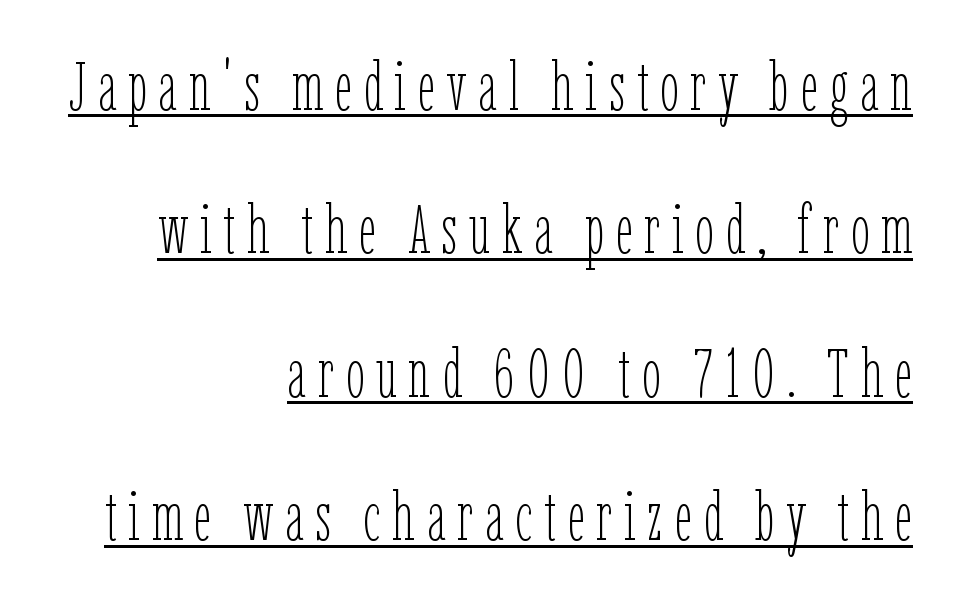
Q: Is the text bold? A: No.
Q: Is the text italic (slanted)? A: No, it is upright.
Q: Is the text underlined? A: Yes.
Q: How is the paragraph aligned? A: Right-aligned.
Q: Is the spacing between lines tight, normal or loose? A: Loose.
Q: Width (condensed, normal, or wide)? A: Condensed.
Q: Stroke contrast? A: Low.
Q: x-height? A: Medium.
Q: Monospaced? A: No.
